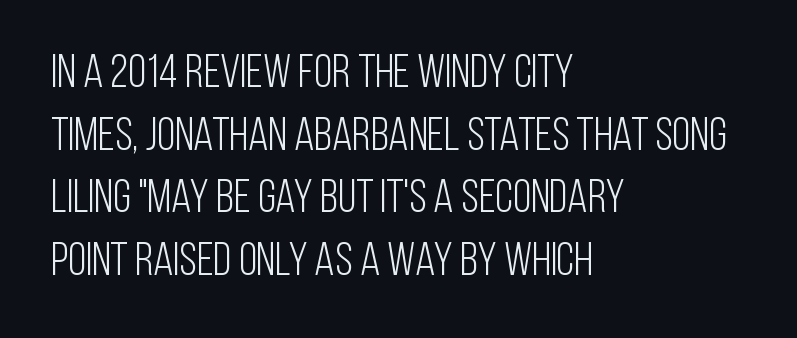
{"serif": "no", "italic": "no", "bold": "no", "weight": "light", "width": "condensed", "stroke_contrast": "low", "x_height": "large", "monospaced": "no", "underline": "no", "align": "left", "line_spacing": "normal", "line_spacing_ratio": 1.33, "letter_spacing": "normal", "letter_spacing_em": 0.0, "glyph_px": 47}
